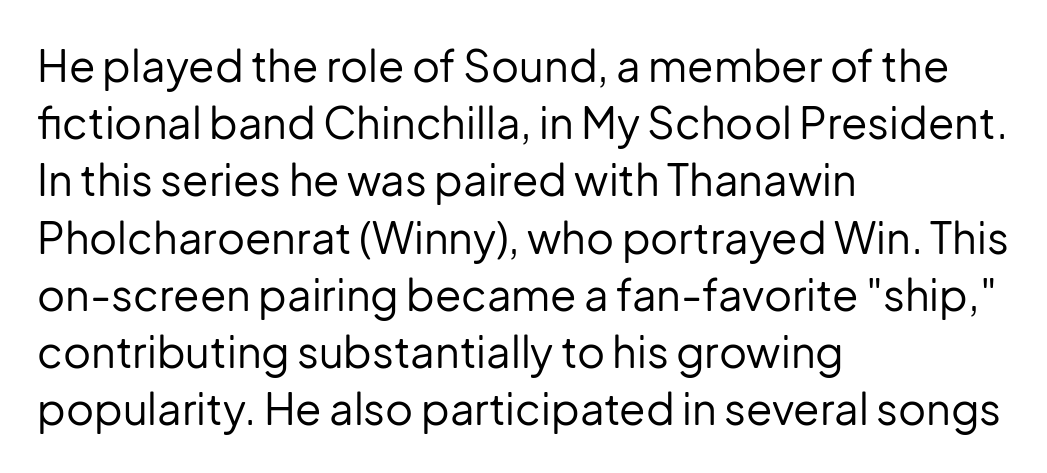
Nothing heavy about these letters — not bold at all. Honestly, there is no underline to notice here at all. Is there any slant? The stems are plumb. Look at the tracking — it's just the regular setting, nothing added. The rag falls on the right side of this text block.
